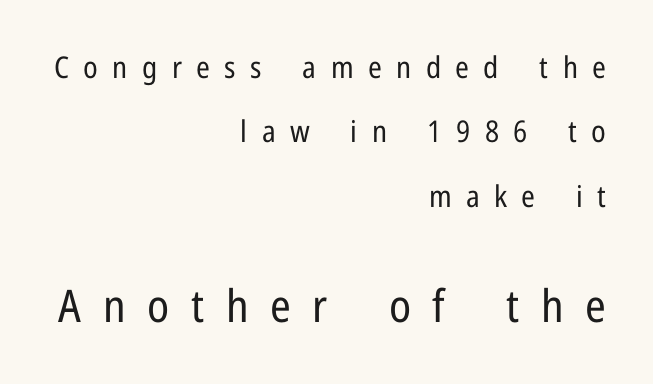
Q: Is the text bold? A: No.
Q: Is the text italic (slanted)? A: No, it is upright.
Q: Is the typeface a serif or a sans-serif typeface? A: Sans-serif.
Q: Is the text underlined? A: No.
Q: How is the paragraph aligned? A: Right-aligned.
Q: Is the spacing between letters normal or unusually wide? A: Unusually wide.
Q: Is the spacing between lines tight, normal or loose? A: Loose.
Q: Which block of text is set in a larger size, the first (top) or the second (bottom)? A: The second (bottom) one.
Q: Width (condensed, normal, or wide)? A: Condensed.
Q: Stroke contrast? A: Low.
Q: x-height? A: Medium.
Q: Monospaced? A: No.
